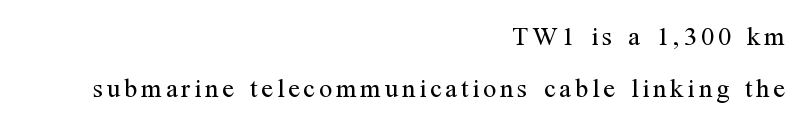
Do the letters lean? They stand straight. Unbolded letterforms with no extra heft. The words here are not underlined. Each new line begins a long way beneath the previous one. The lines in this sample share a right terminus and differ only in where they begin.
